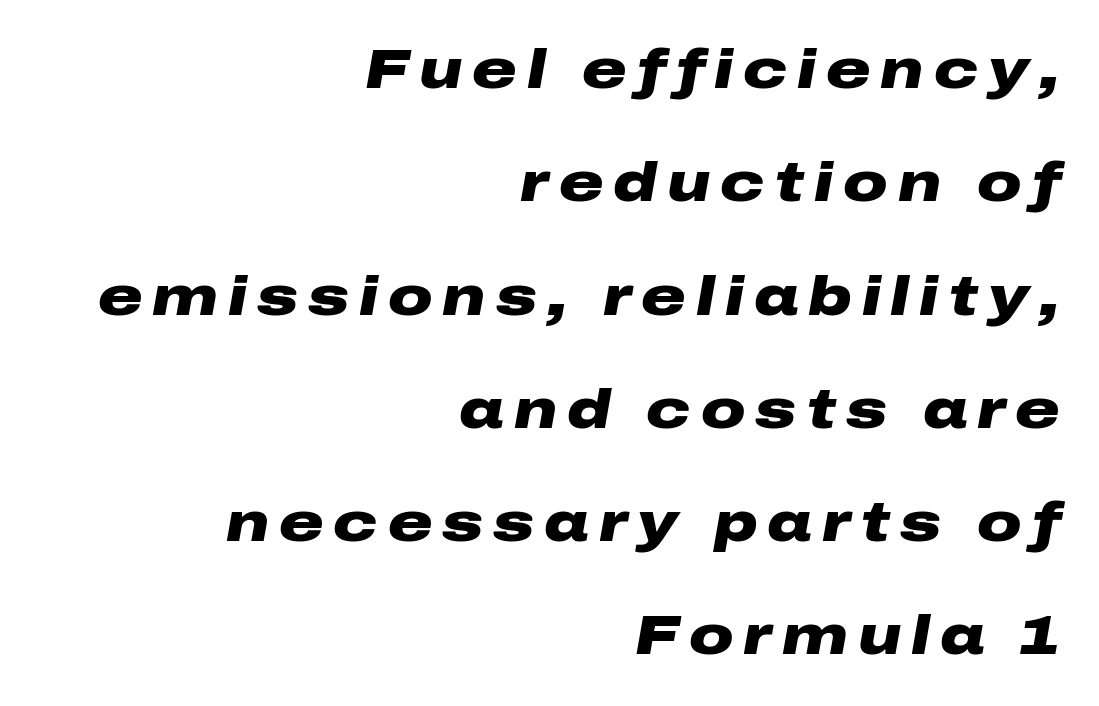
Q: Is the text bold? A: Yes.
Q: Is the text italic (slanted)? A: Yes, it leans right by about 10 degrees.
Q: Is the text underlined? A: No.
Q: How is the paragraph aligned? A: Right-aligned.
Q: Is the spacing between lines tight, normal or loose? A: Loose.
Q: Width (condensed, normal, or wide)? A: Wide.
Q: Stroke contrast? A: Low.
Q: x-height? A: Medium.
Q: Monospaced? A: No.
